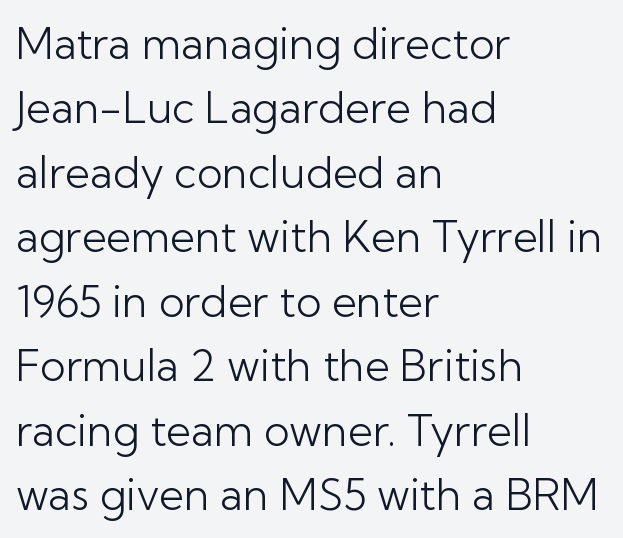
Standard letterfit; no display-style spreading of the glyphs. These lines are rendered in a variable-pitch font. No chunkiness to these letters — they're not bold. The letters stand upright; this is a roman face. Short and long lines alike share a common starting point at left.
